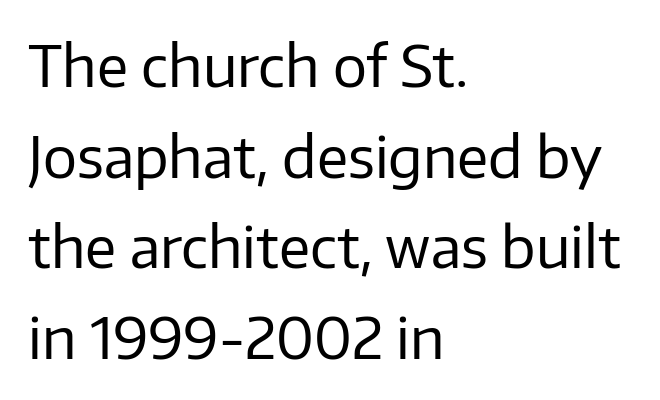
The rendering uses natural spacing where letterforms have individual widths. A typesetter would call this zero additional tracking. Weight: regular or lighter. A typesetter would mark this as roman, not italic. The passage shown is not underscored anywhere. Students, observe: this is what conventionally led text looks like.
